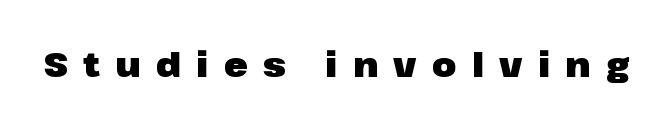
The image shows 35 px heavy sans-serif type, upright; set unusually wide letter spacing (+0.44 em), not underlined; low stroke contrast and a medium x-height.
